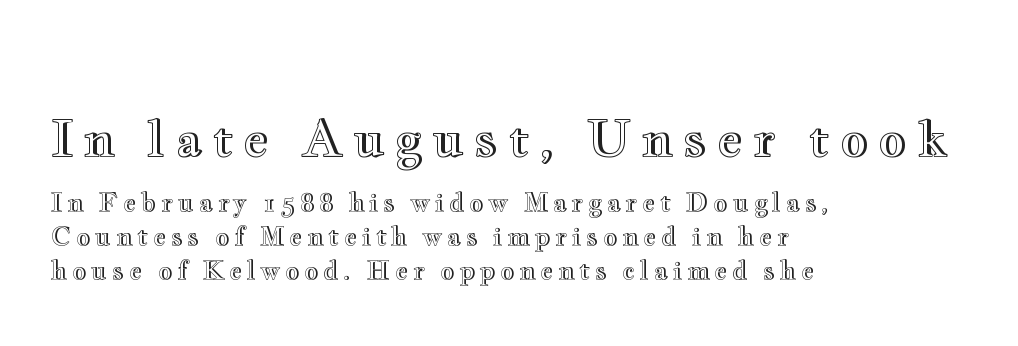
{"italic": "no", "width": "wide", "x_height": "small", "monospaced": "no", "underline": "no", "align": "left", "line_spacing": "normal", "line_spacing_ratio": 1.35, "larger_block": "first", "size_ratio": 2.0, "glyph_px": 50}
